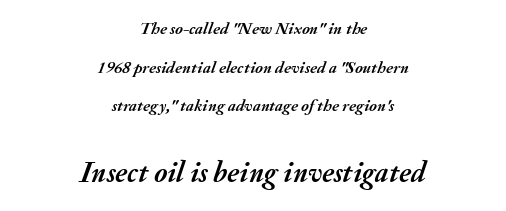
Q: Is the text bold? A: Yes.
Q: Is the text italic (slanted)? A: Yes, it leans right by about 20 degrees.
Q: Is the text underlined? A: No.
Q: How is the paragraph aligned? A: Centered.
Q: Is the spacing between letters normal or unusually wide? A: Normal.
Q: Is the spacing between lines tight, normal or loose? A: Loose.
Q: Which block of text is set in a larger size, the first (top) or the second (bottom)? A: The second (bottom) one.
Q: Width (condensed, normal, or wide)? A: Normal.
Q: Stroke contrast? A: Medium.
Q: x-height? A: Small.
Q: Monospaced? A: No.
